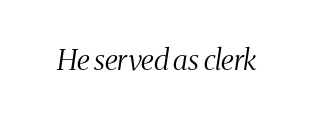
{"serif": "yes", "italic": "yes", "lean": "right", "slant_degrees": 8, "bold": "no", "weight": "light", "width": "condensed", "stroke_contrast": "medium", "x_height": "medium", "monospaced": "no", "underline": "no", "letter_spacing": "normal", "letter_spacing_em": 0.0, "glyph_px": 29}
